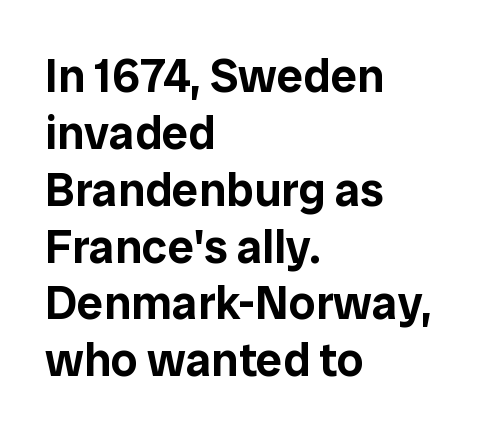
The image shows 47 px sans-serif type, upright; set left-aligned, line spacing 1.21x, normal letter spacing, not underlined; low stroke contrast and a medium x-height.
